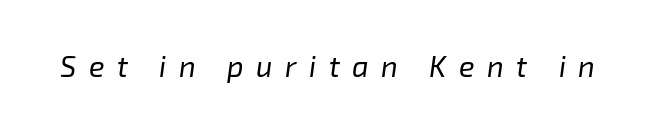
The image shows 29 px regular-weight type, italic (leaning right); set unusually wide letter spacing (+0.43 em), not underlined; low stroke contrast and a medium x-height.
